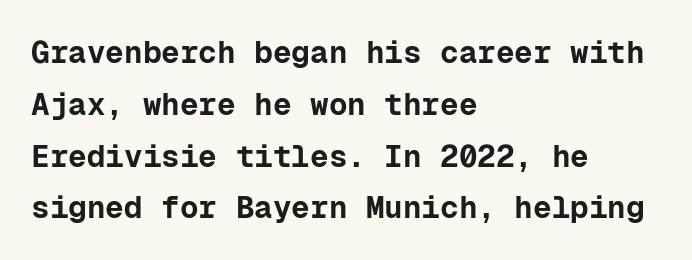
{"serif": "no", "italic": "no", "bold": "yes", "weight": "bold", "width": "normal", "stroke_contrast": "low", "x_height": "medium", "monospaced": "yes", "underline": "no", "align": "left", "line_spacing": "normal", "line_spacing_ratio": 1.67, "letter_spacing": "normal", "letter_spacing_em": 0.0, "glyph_px": 31}
